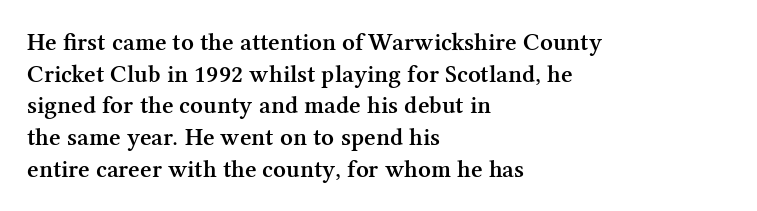
A semibold gives these letters moderate extra thickness, short of bold. The vertical gap from one line to the next is medium. The axis of the letterforms is exactly vertical. A typesetter would call this zero additional tracking. Plain, unruled lines of type. Leftover space on each line is placed entirely after the last word.
